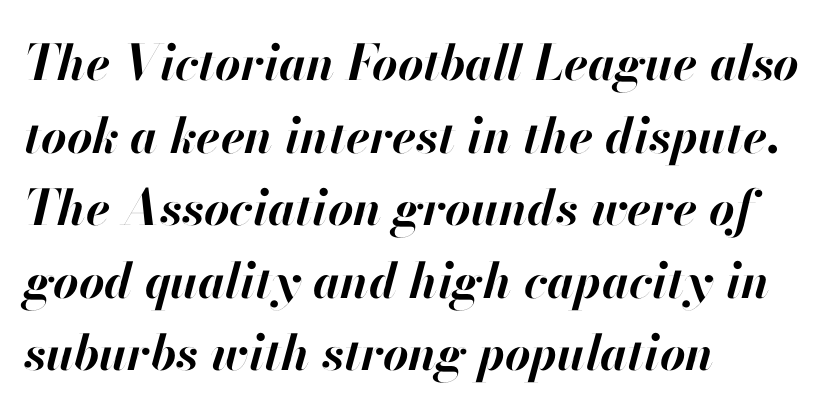
Visually the block forms a straight wall on the left and a jagged coastline on the right. If you drew a line through each stem, it would be angled. These lines are rendered in a variable-pitch font. What stands out about the letter spacing? Nothing — it is the standard amount. Bare-footed words on every line.
